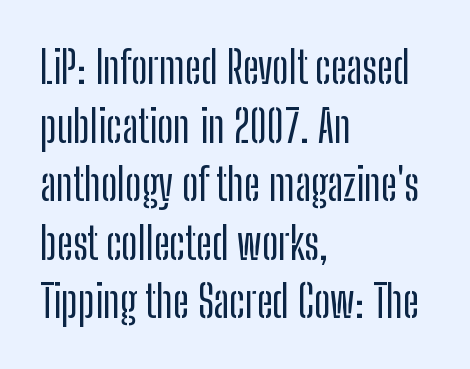
The image shows 44 px condensed sans-serif type, upright; set left-aligned, normal line spacing (1.33x), normal letter spacing, not underlined; low stroke contrast and a medium x-height.
